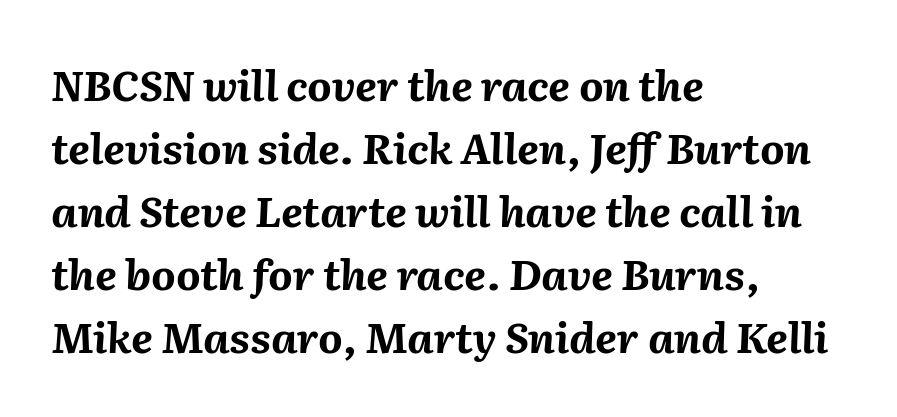
{"italic": "yes", "lean": "right", "slant_degrees": 2, "bold": "yes", "weight": "bold", "width": "normal", "stroke_contrast": "medium", "x_height": "medium", "monospaced": "no", "underline": "no", "align": "left", "line_spacing": "normal", "line_spacing_ratio": 1.5, "letter_spacing": "normal", "letter_spacing_em": 0.0, "glyph_px": 42}
